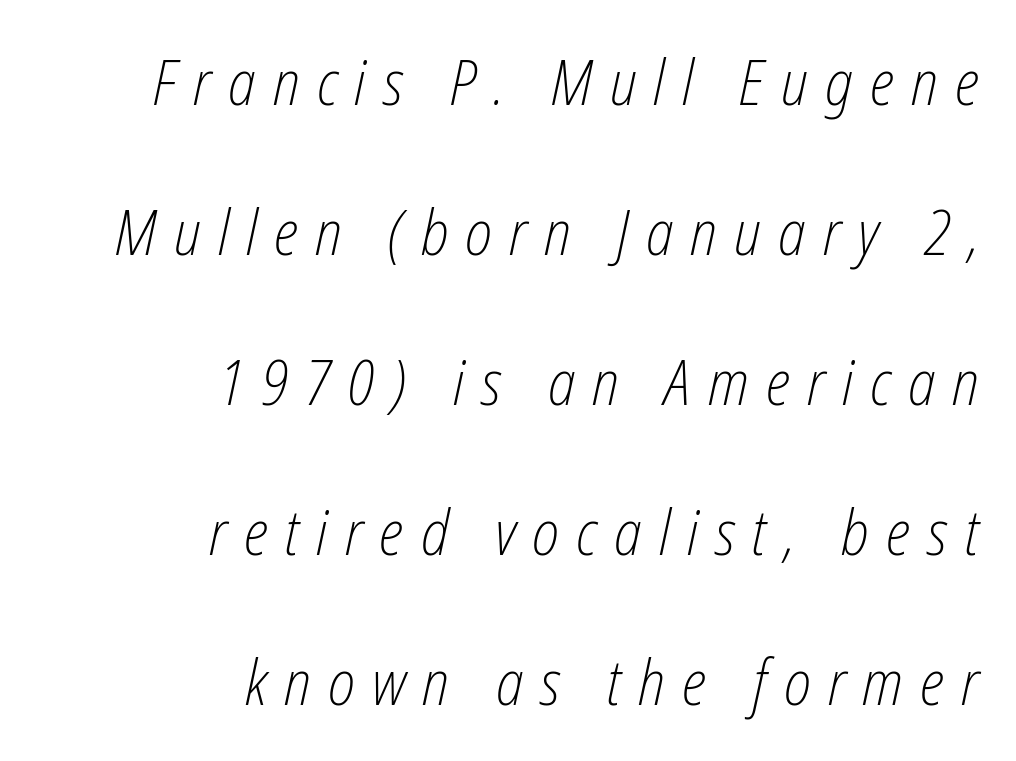
If you drew a ruler down the right edge, every line would touch it. Unmarked baselines from the first word to the last. It's the slanting kind of type. A typesetter would call this proportional, since set widths differ per character. Vertically, the passage feels expansive, rows floating well apart.
